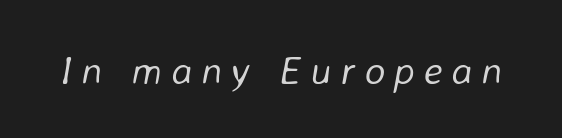
Q: Is the text bold? A: No.
Q: Is the text italic (slanted)? A: Yes, it leans right by about 8 degrees.
Q: Is the text underlined? A: No.
Q: Is the spacing between letters normal or unusually wide? A: Unusually wide.
Q: Width (condensed, normal, or wide)? A: Normal.
Q: Stroke contrast? A: Low.
Q: x-height? A: Medium.
Q: Monospaced? A: No.
